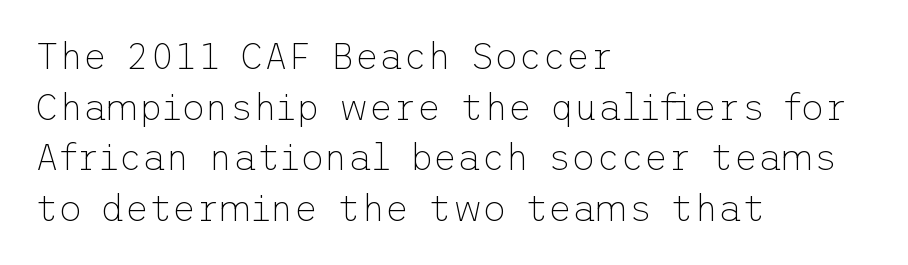
Each word holds together tightly as a unit, with standard inter-letter gaps. The space between consecutive lines is moderate. No chunkiness to these letters — they're not bold. Any mark beneath the type? The region is blank. Type style note: lacks serifs. Short and long lines alike share a common starting point at left.
